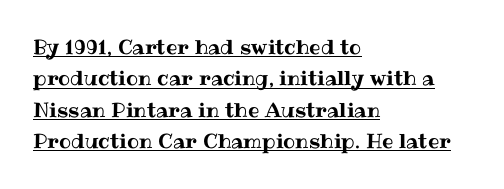
{"italic": "no", "underline": "yes", "align": "left", "line_spacing": "normal", "line_spacing_ratio": 1.57, "letter_spacing": "normal", "letter_spacing_em": 0.0, "glyph_px": 20}
